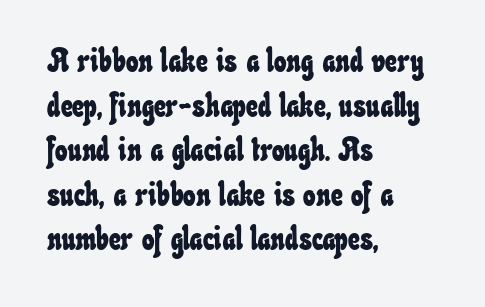
Q: Is the text underlined? A: No.
Q: How is the paragraph aligned? A: Left-aligned.
Q: Is the spacing between letters normal or unusually wide? A: Normal.
Q: Is the spacing between lines tight, normal or loose? A: Normal.
Q: Width (condensed, normal, or wide)? A: Condensed.
Q: Stroke contrast? A: Low.
Q: x-height? A: Small.
Q: Monospaced? A: No.
